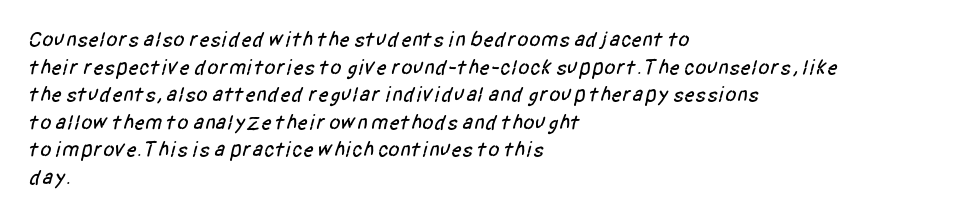
The leading is moderate, giving the passage an even texture. The text block is weighted toward the left margin, trailing off unevenly rightward. Look at the tracking — it's just the regular setting, nothing added. Honestly, there is no underline to notice here at all.
